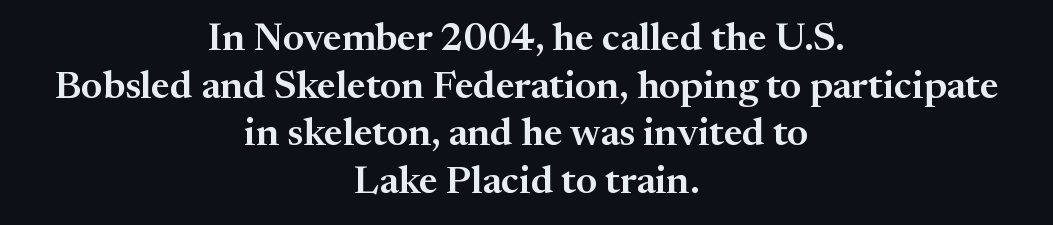
Q: Is the text italic (slanted)? A: No, it is upright.
Q: Is the typeface a serif or a sans-serif typeface? A: Serif.
Q: Is the text underlined? A: No.
Q: How is the paragraph aligned? A: Centered.
Q: Is the spacing between letters normal or unusually wide? A: Normal.
Q: Width (condensed, normal, or wide)? A: Normal.
Q: Stroke contrast? A: Medium.
Q: x-height? A: Medium.
Q: Monospaced? A: No.
